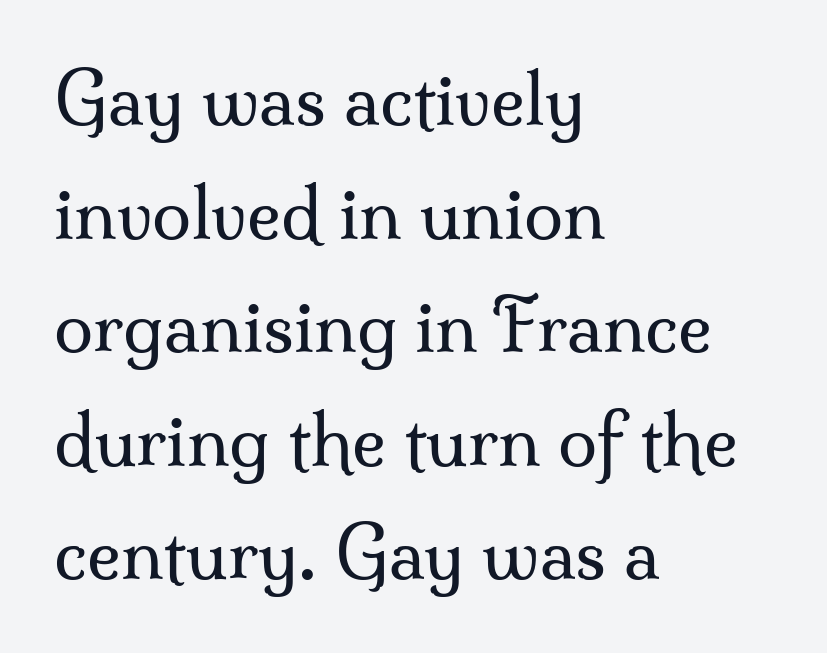
Q: Is the text bold? A: No.
Q: Is the text italic (slanted)? A: No, it is upright.
Q: Is the typeface a serif or a sans-serif typeface? A: Serif.
Q: Is the text underlined? A: No.
Q: How is the paragraph aligned? A: Left-aligned.
Q: Is the spacing between letters normal or unusually wide? A: Normal.
Q: Is the spacing between lines tight, normal or loose? A: Normal.
Q: Width (condensed, normal, or wide)? A: Normal.
Q: Stroke contrast? A: Medium.
Q: x-height? A: Small.
Q: Monospaced? A: No.
